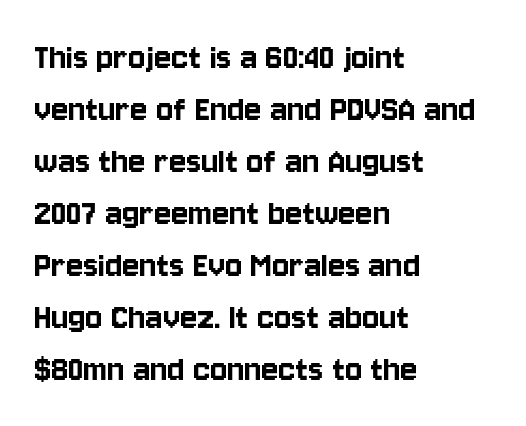
The compositor pushed each line to the left boundary. The block of text has a typical density, with ordinary space between rows. Inter-character spacing is left at the font's built-in metrics. Think of a printed novel: that variable character pitch is what you see here. The space directly below the letters is spotless.
